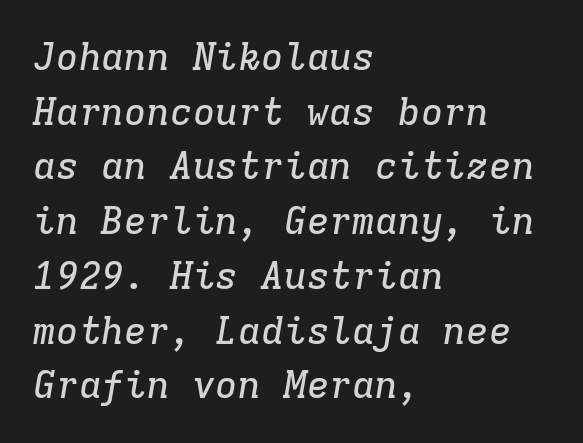
The strip under each line holds only bare page. Compared with ordinary roman type, these characters are visibly tilted. Each letter, wide or thin by design, is forced into the same width here. No extra tracking has been applied to these lines. The letters carry serifs — small finishing strokes at the ends of their stems.
